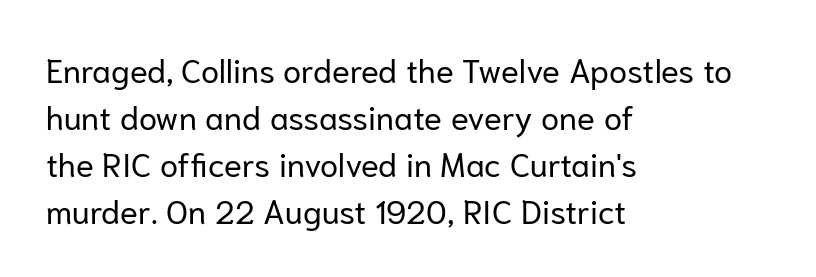
Q: Is the text bold? A: No.
Q: Is the text italic (slanted)? A: No, it is upright.
Q: Is the typeface a serif or a sans-serif typeface? A: Sans-serif.
Q: Is the text underlined? A: No.
Q: How is the paragraph aligned? A: Left-aligned.
Q: Is the spacing between letters normal or unusually wide? A: Normal.
Q: Is the spacing between lines tight, normal or loose? A: Normal.
Q: Width (condensed, normal, or wide)? A: Normal.
Q: Stroke contrast? A: Low.
Q: x-height? A: Medium.
Q: Monospaced? A: No.
